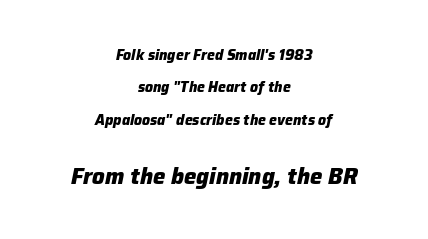
Q: Is the text bold? A: Yes.
Q: Is the text italic (slanted)? A: Yes, it leans right by about 12 degrees.
Q: Is the text underlined? A: No.
Q: How is the paragraph aligned? A: Centered.
Q: Is the spacing between letters normal or unusually wide? A: Normal.
Q: Is the spacing between lines tight, normal or loose? A: Loose.
Q: Which block of text is set in a larger size, the first (top) or the second (bottom)? A: The second (bottom) one.
